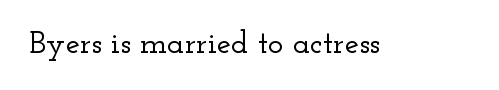
How are the letters spaced? Ordinarily, with no added tracking. Classification — serif. Underlining? Definitely not there. Notice how the stems are strictly vertical — no italics here.
